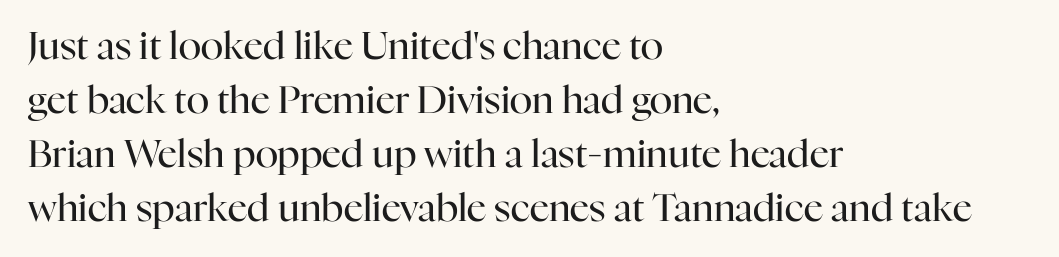
Letters rest on an invisible, unmarked baseline. One glance says typical: line gaps are just what's usual. Leftover space on each line is placed entirely after the last word. You can tell it's not italic because the verticals are truly vertical. What stands out about the letter spacing? Nothing — it is the standard amount. Stroke thickness stays within the range of a standard reading face or lighter.
